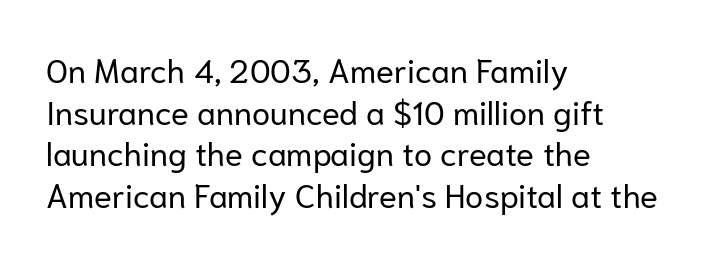
The weight would be labelled regular, book, light, or lighter still. These lines keep a tight, regular rhythm from letter to letter. The rendering uses natural spacing where letterforms have individual widths. A bare baseline throughout the passage. The typesetter chose a ragged-right arrangement here. The font's upright variant was chosen for this text.
